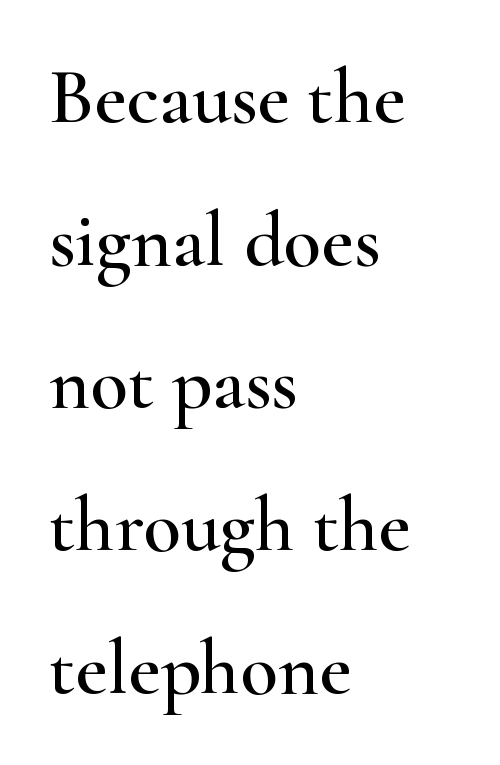
Bare-footed words on every line. The specimen reads as upright at a glance. The type is set solid horizontally, with unmodified tracking. Serif or sans? Serif — the stroke terminals have little feet. These lines stack with their left ends in a neat column.
